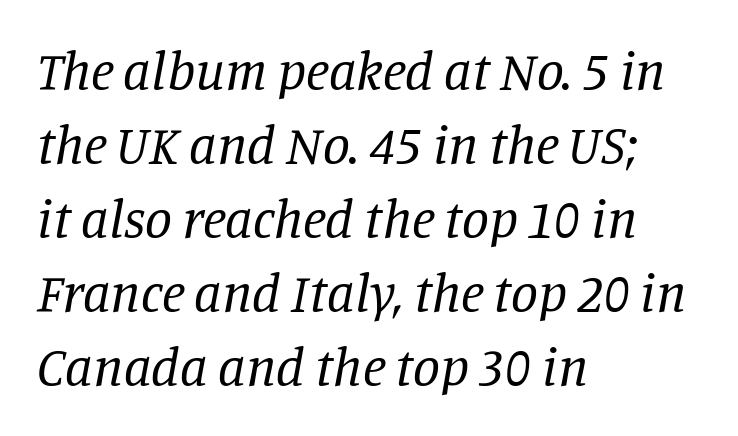
The image shows 54 px regular-weight serif type, italic (leaning right); set left-aligned, normal line spacing (1.37x), normal letter spacing, not underlined; low stroke contrast and a large x-height.
